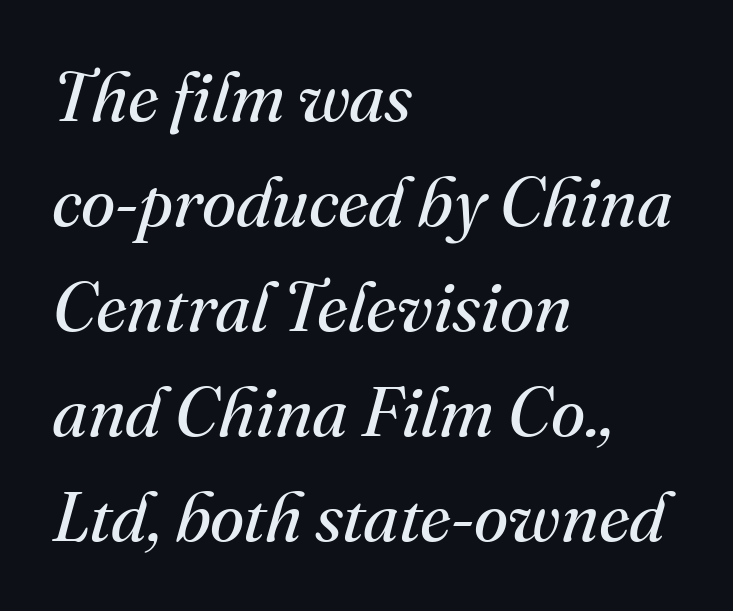
Q: Is the text bold? A: No.
Q: Is the text italic (slanted)? A: Yes, it leans right by about 16 degrees.
Q: Is the typeface a serif or a sans-serif typeface? A: Serif.
Q: Is the text underlined? A: No.
Q: How is the paragraph aligned? A: Left-aligned.
Q: Is the spacing between letters normal or unusually wide? A: Normal.
Q: Is the spacing between lines tight, normal or loose? A: Normal.
Q: Width (condensed, normal, or wide)? A: Normal.
Q: Stroke contrast? A: Medium.
Q: x-height? A: Small.
Q: Monospaced? A: No.
